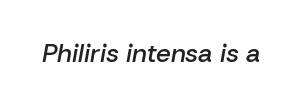
The image shows 26 px text type, italic (leaning right); set normal letter spacing, not underlined.
